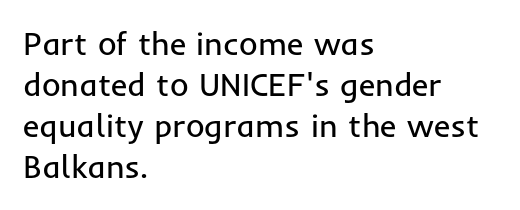
This sample is left-justified, so line endings fall wherever the words run out. Clear beneath every line of the passage. Regular leading. The letterforms sit shoulder to shoulder at normal distance. You could not count columns in this text — the font is proportionally spaced.
